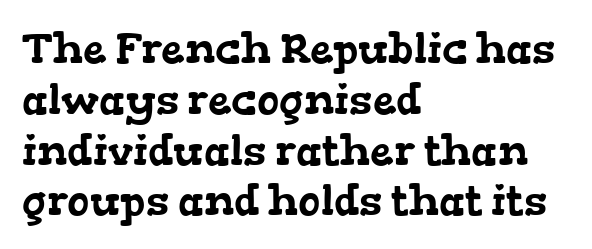
The image shows 42 px wide serif type; set left-aligned, line spacing 1.21x, normal letter spacing, not underlined; low stroke contrast and a medium x-height.
